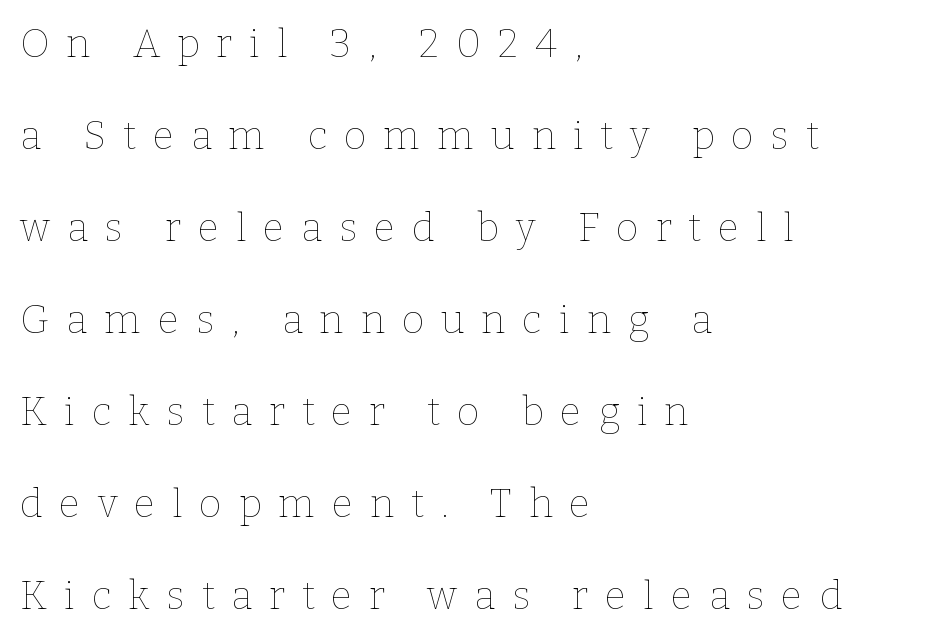
Q: Is the text bold? A: No.
Q: Is the text italic (slanted)? A: No, it is upright.
Q: Is the text underlined? A: No.
Q: How is the paragraph aligned? A: Left-aligned.
Q: Is the spacing between letters normal or unusually wide? A: Unusually wide.
Q: Is the spacing between lines tight, normal or loose? A: Loose.
Q: Width (condensed, normal, or wide)? A: Normal.
Q: Stroke contrast? A: Low.
Q: x-height? A: Medium.
Q: Monospaced? A: No.
